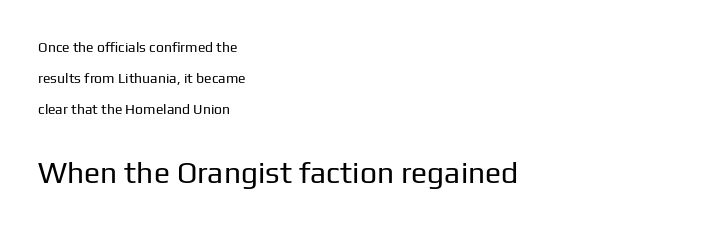
{"serif": "no", "italic": "no", "bold": "no", "weight": "regular", "width": "normal", "stroke_contrast": "low", "x_height": "medium", "monospaced": "no", "underline": "no", "align": "left", "line_spacing": "loose", "line_spacing_ratio": 2.2, "letter_spacing": "normal", "letter_spacing_em": 0.0, "larger_block": "second", "size_ratio": 2.14, "glyph_px": 30}
